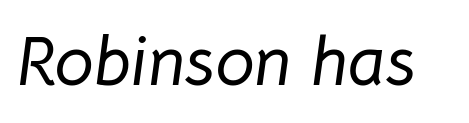
The specimen omits any rule beneath the text block's lines. Varying glyph widths throughout — classic text-font behaviour. A typesetter would mark this as italic. The horizontal fit of the characters is conventional and even.
